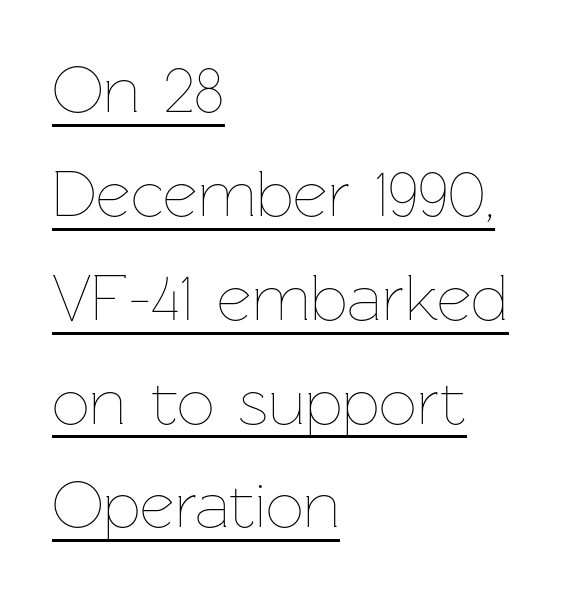
{"italic": "no", "bold": "no", "weight": "thin", "width": "normal", "stroke_contrast": "low", "x_height": "medium", "monospaced": "no", "underline": "yes", "align": "left", "line_spacing": "normal", "line_spacing_ratio": 1.55, "letter_spacing": "normal", "letter_spacing_em": 0.0, "glyph_px": 67}
